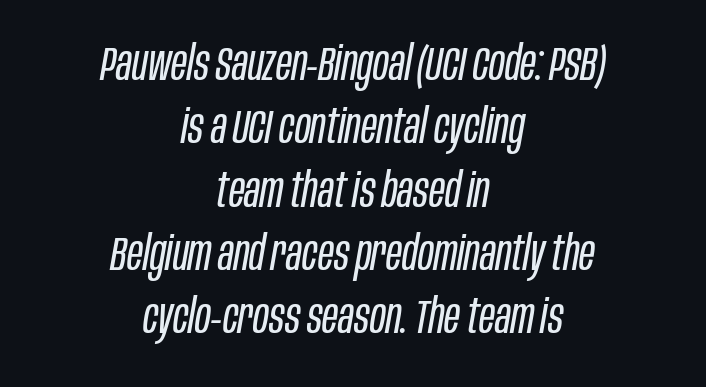
{"italic": "yes", "lean": "right", "slant_degrees": 10, "bold": "no", "weight": "regular", "width": "condensed", "stroke_contrast": "low", "x_height": "large", "monospaced": "no", "underline": "no", "align": "center", "line_spacing": "normal", "line_spacing_ratio": 1.32, "letter_spacing": "normal", "letter_spacing_em": 0.0, "glyph_px": 48}
